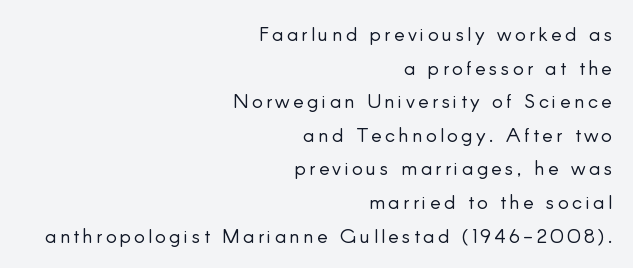
The image shows 20 px text type, upright; set right-aligned, normal line spacing (1.68x), not underlined.
